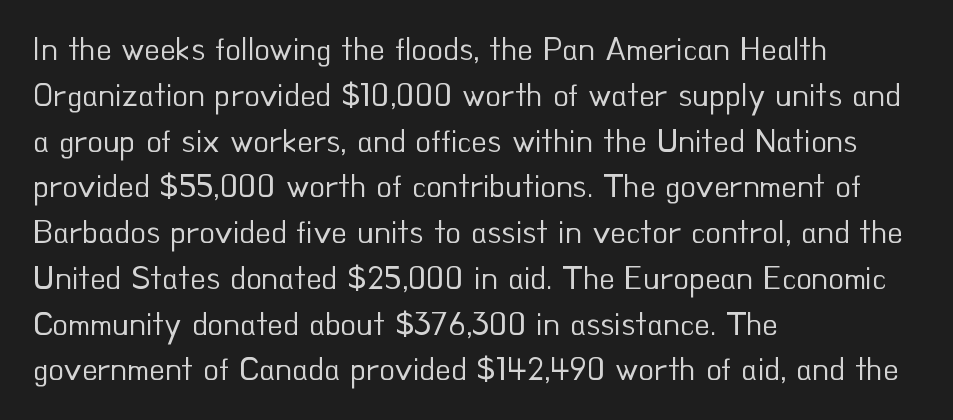
Q: Is the text bold? A: No.
Q: Is the text italic (slanted)? A: No, it is upright.
Q: Is the typeface a serif or a sans-serif typeface? A: Sans-serif.
Q: Is the text underlined? A: No.
Q: How is the paragraph aligned? A: Left-aligned.
Q: Is the spacing between letters normal or unusually wide? A: Normal.
Q: Is the spacing between lines tight, normal or loose? A: Normal.
Q: Width (condensed, normal, or wide)? A: Normal.
Q: Stroke contrast? A: Low.
Q: x-height? A: Small.
Q: Monospaced? A: No.
